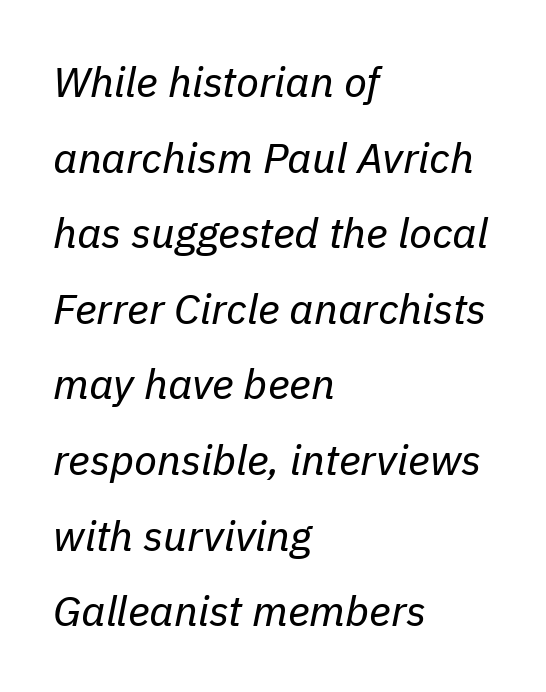
The image shows 42 px regular-weight type, italic (leaning right); set left-aligned, line spacing 1.8x, normal letter spacing, not underlined; low stroke contrast and a medium x-height.
